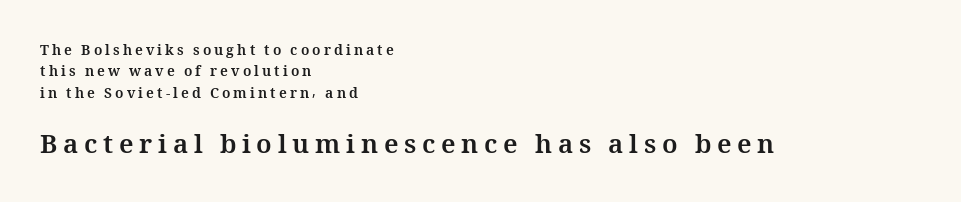
The image shows 26 px bold type, upright; set left-aligned, normal line spacing (1.53x), unusually wide letter spacing (+0.22 em), not underlined; the second (bottom) block is 1.86x larger.
